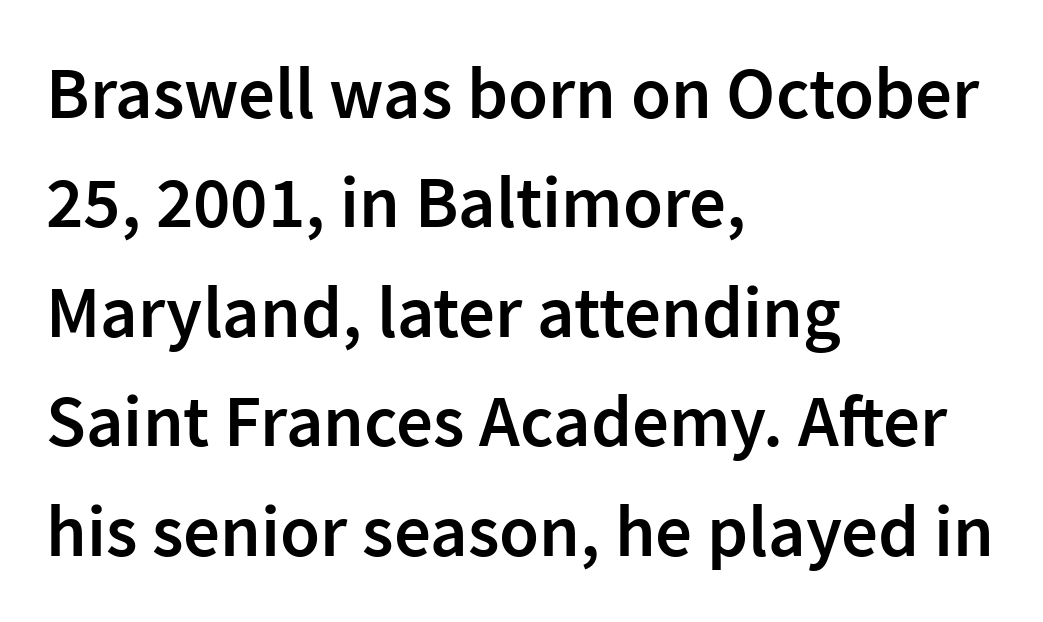
The image shows 73 px semibold sans-serif type, upright; set left-aligned, normal line spacing (1.5x), normal letter spacing, not underlined; low stroke contrast and a medium x-height.
